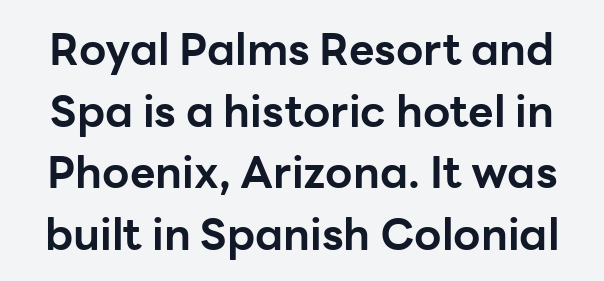
A sans-serif font was chosen for this passage. You could call the tracking neutral — neither tight nor loose. This rendering features lettering with no underline. The block of text has a typical density, with ordinary space between rows.
